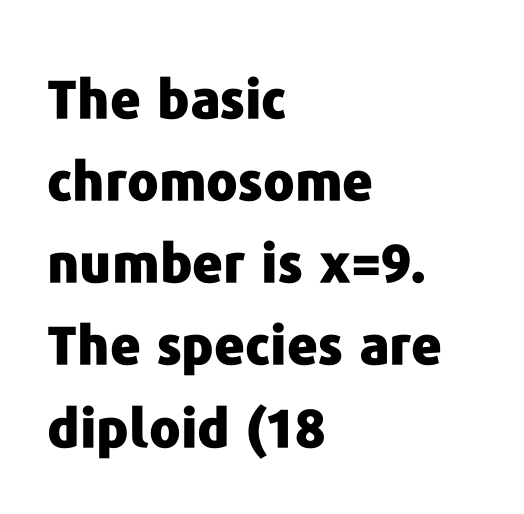
Looks like regular typesetting: each glyph gets only the width it needs. Upright lettering throughout. Nothing sits at the stroke ends, so this counts as sans-serif. Honestly, there is no underline to notice here at all. Observe the ordinary spacing: letters are neighbours, not strangers. The glyphs have the mass of a bold cut.
